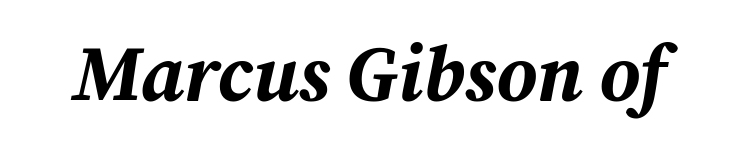
{"italic": "yes", "lean": "right", "slant_degrees": 12, "bold": "yes", "weight": "bold", "width": "normal", "stroke_contrast": "medium", "x_height": "medium", "monospaced": "no", "underline": "no", "letter_spacing": "normal", "letter_spacing_em": 0.0, "glyph_px": 77}
